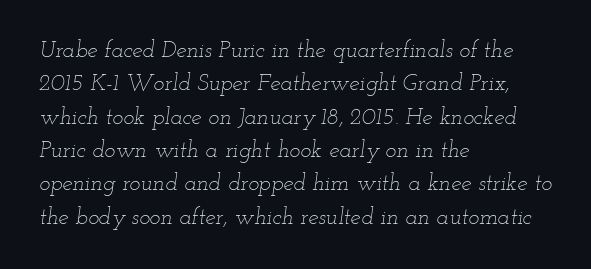
Quick note: underline off. Nobody touched the tracking dial on this one. Quick note: italic. How would I describe the line gaps? Plain and ordinary. Nothing heavy about these letters — not bold at all.
